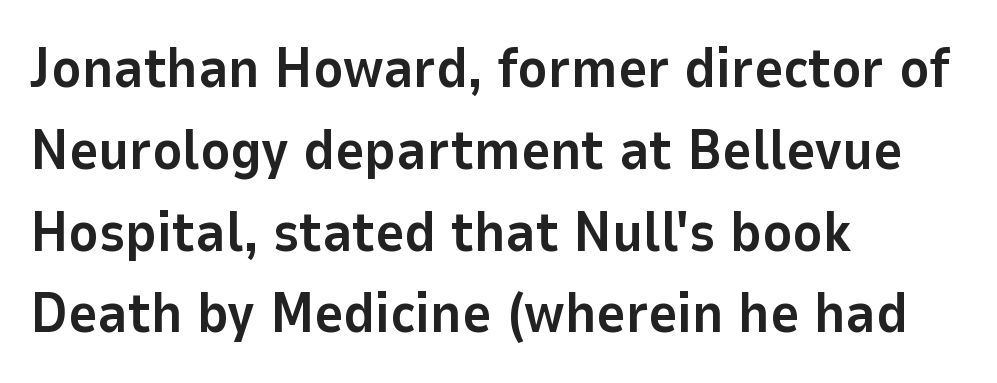
Q: Is the text bold? A: Yes.
Q: Is the text italic (slanted)? A: No, it is upright.
Q: Is the typeface a serif or a sans-serif typeface? A: Sans-serif.
Q: Is the text underlined? A: No.
Q: How is the paragraph aligned? A: Left-aligned.
Q: Is the spacing between letters normal or unusually wide? A: Normal.
Q: Is the spacing between lines tight, normal or loose? A: Normal.
Q: Width (condensed, normal, or wide)? A: Normal.
Q: Stroke contrast? A: Low.
Q: x-height? A: Medium.
Q: Monospaced? A: No.
